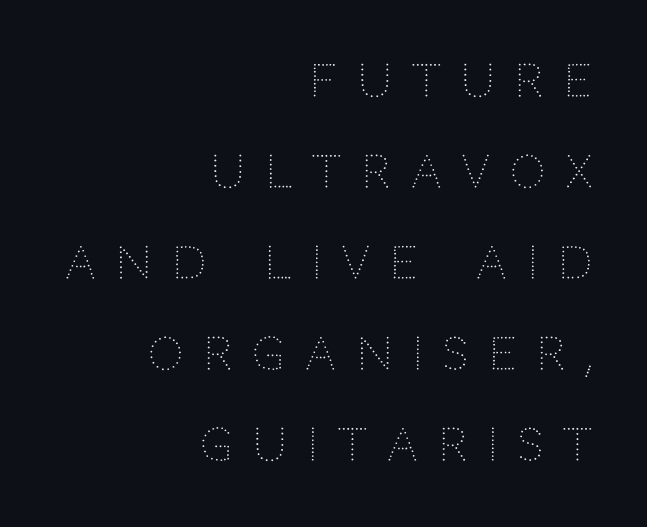
Q: Is the text bold? A: No.
Q: Is the text italic (slanted)? A: No, it is upright.
Q: Is the typeface a serif or a sans-serif typeface? A: Sans-serif.
Q: Is the text underlined? A: No.
Q: How is the paragraph aligned? A: Right-aligned.
Q: Is the spacing between letters normal or unusually wide? A: Unusually wide.
Q: Is the spacing between lines tight, normal or loose? A: Loose.
Q: Width (condensed, normal, or wide)? A: Normal.
Q: Stroke contrast? A: Low.
Q: x-height? A: Large.
Q: Monospaced? A: No.
